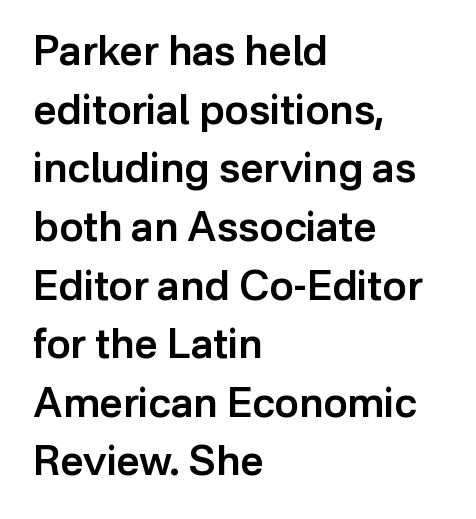
Q: Is the text bold? A: Semi-bold.
Q: Is the text italic (slanted)? A: No, it is upright.
Q: Is the typeface a serif or a sans-serif typeface? A: Sans-serif.
Q: Is the text underlined? A: No.
Q: How is the paragraph aligned? A: Left-aligned.
Q: Is the spacing between letters normal or unusually wide? A: Normal.
Q: Is the spacing between lines tight, normal or loose? A: Normal.
Q: Width (condensed, normal, or wide)? A: Normal.
Q: Stroke contrast? A: Low.
Q: x-height? A: Medium.
Q: Monospaced? A: No.
